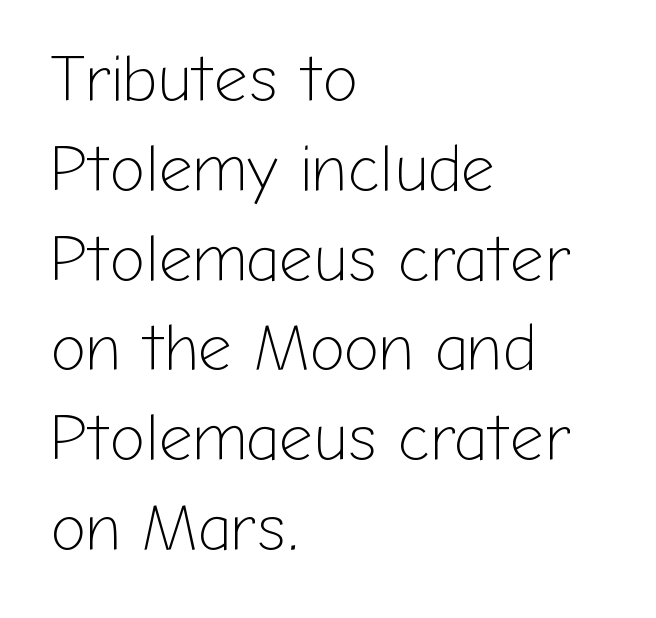
The rendering uses natural spacing where letterforms have individual widths. This rendering features lettering with no underline. Teacher's note: observe the even left margin — that is flush-left alignment. The axis of the letterforms is exactly vertical.
